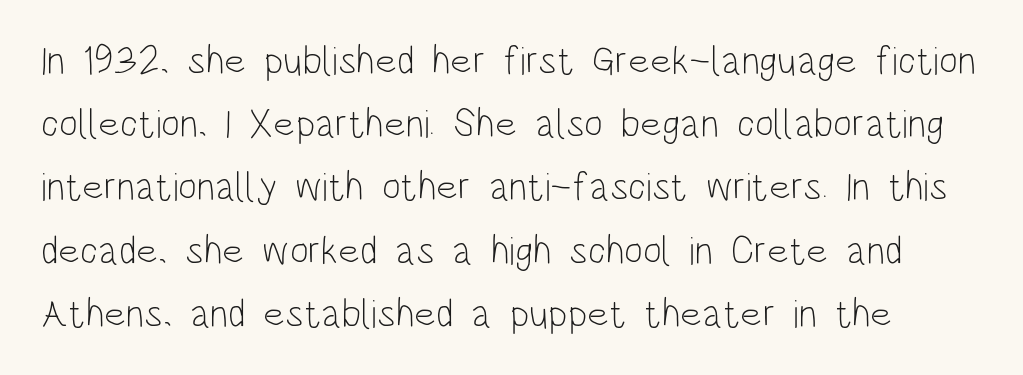
{"serif": "no", "italic": "no", "bold": "no", "weight": "light", "width": "condensed", "stroke_contrast": "low", "x_height": "large", "monospaced": "no", "underline": "no", "line_spacing": "normal", "line_spacing_ratio": 1.58, "letter_spacing": "normal", "letter_spacing_em": 0.0, "glyph_px": 40}
